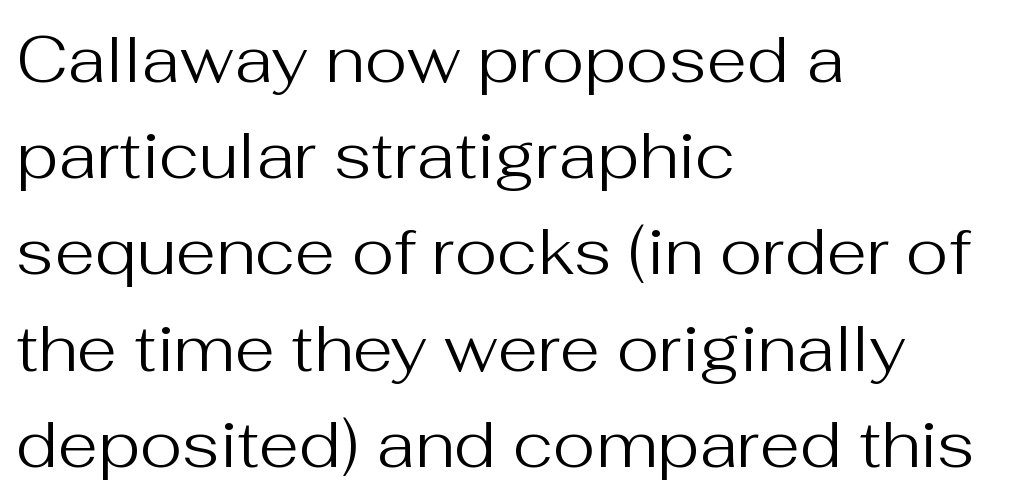
The image shows 65 px regular-weight sans-serif type, upright; set left-aligned, normal line spacing (1.48x), normal letter spacing, not underlined; medium stroke contrast and a medium x-height.
